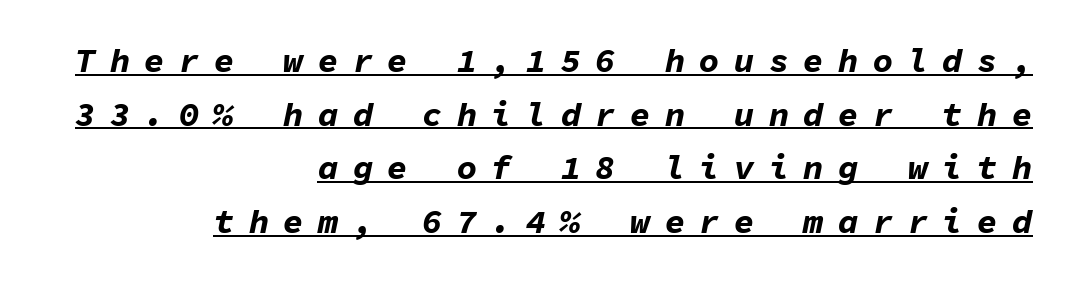
The image shows 34 px bold type, italic (leaning right), monospaced; set right-aligned, normal line spacing (1.58x), unusually wide letter spacing (+0.42 em), underlined; low stroke contrast and a medium x-height.
